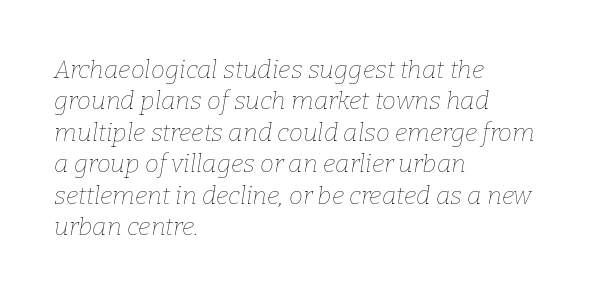
{"italic": "yes", "lean": "right", "slant_degrees": 9, "bold": "no", "underline": "no", "align": "left", "line_spacing": "normal", "line_spacing_ratio": 1.26, "letter_spacing": "normal", "letter_spacing_em": 0.0, "glyph_px": 25}
